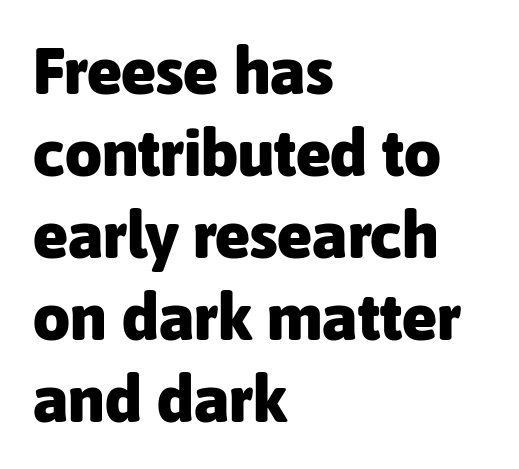
The image shows 65 px heavy sans-serif type, upright; set left-aligned, normal line spacing (1.26x), normal letter spacing, not underlined; low stroke contrast and a medium x-height.
